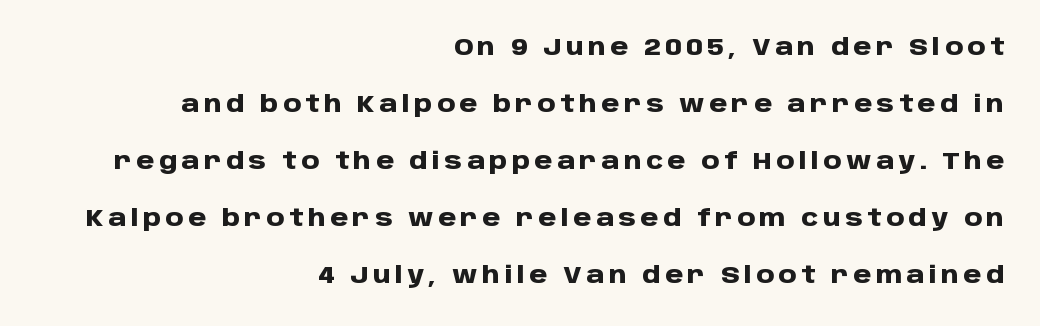
The image shows 23 px bold type, upright; set right-aligned, loose line spacing (2.48x), not underlined.
